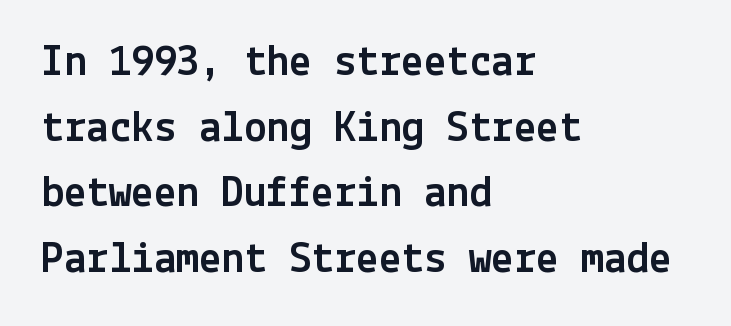
Students, note that the glyphs here touch the page at normal intervals. This is the regular roman posture of the typeface. Regarding serifs, this sample does without them. The compositor pushed each line to the left boundary.
